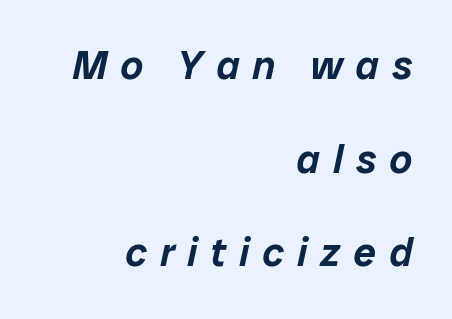
Q: Is the text italic (slanted)? A: Yes, it leans right by about 12 degrees.
Q: Is the text underlined? A: No.
Q: How is the paragraph aligned? A: Right-aligned.
Q: Is the spacing between letters normal or unusually wide? A: Unusually wide.
Q: Is the spacing between lines tight, normal or loose? A: Loose.
Q: Width (condensed, normal, or wide)? A: Normal.
Q: Stroke contrast? A: Low.
Q: x-height? A: Medium.
Q: Monospaced? A: No.
